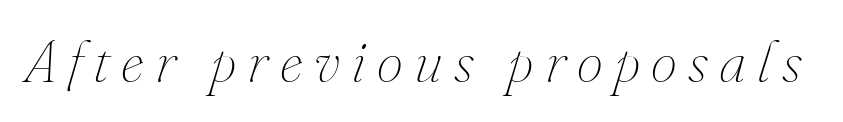
This sample has the flowing, uneven cadence of proportional lettering. These glyphs show unthickened strokes, regular width or finer. Only glyphs here, with clear space below each row. Would a proofreader flag this as italicized? Yes.
